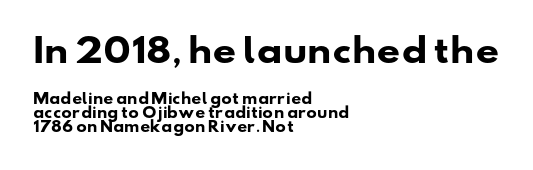
The image shows 33 px heavy, wide sans-serif type; set left-aligned, tight line spacing (0.97x), normal letter spacing, not underlined; the first (top) block is 2.36x larger; low stroke contrast and a small x-height.
